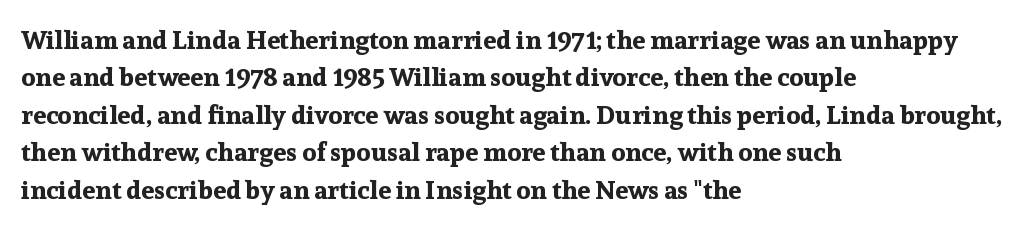
Q: Is the text bold? A: Yes.
Q: Is the text italic (slanted)? A: No, it is upright.
Q: Is the text underlined? A: No.
Q: How is the paragraph aligned? A: Left-aligned.
Q: Is the spacing between letters normal or unusually wide? A: Normal.
Q: Is the spacing between lines tight, normal or loose? A: Normal.
